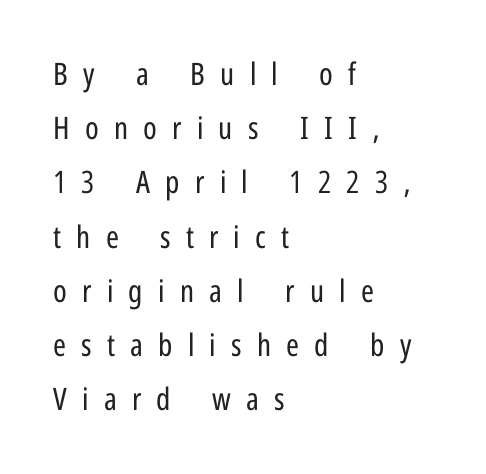
The image shows 31 px regular-weight, condensed sans-serif type, upright; set left-aligned, line spacing 1.75x, unusually wide letter spacing (+0.49 em), not underlined; low stroke contrast and a medium x-height.
